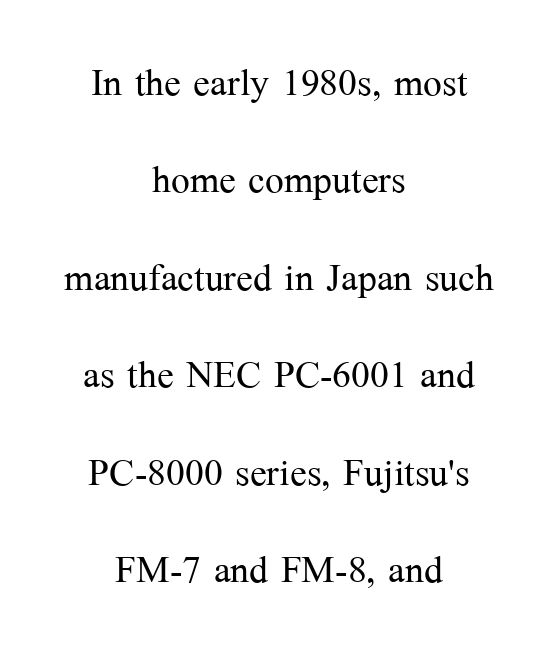
{"serif": "yes", "italic": "no", "bold": "no", "weight": "light", "width": "normal", "stroke_contrast": "medium", "x_height": "medium", "monospaced": "no", "underline": "no", "align": "center", "line_spacing": "loose", "line_spacing_ratio": 1.95, "letter_spacing": "normal", "letter_spacing_em": 0.0, "glyph_px": 50}
